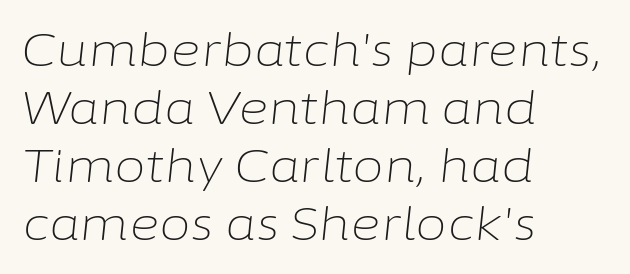
Q: Is the text bold? A: No.
Q: Is the text italic (slanted)? A: Yes, it leans right by about 6 degrees.
Q: Is the text underlined? A: No.
Q: How is the paragraph aligned? A: Left-aligned.
Q: Is the spacing between letters normal or unusually wide? A: Normal.
Q: Is the spacing between lines tight, normal or loose? A: Normal.
Q: Width (condensed, normal, or wide)? A: Normal.
Q: Stroke contrast? A: Low.
Q: x-height? A: Medium.
Q: Monospaced? A: No.
